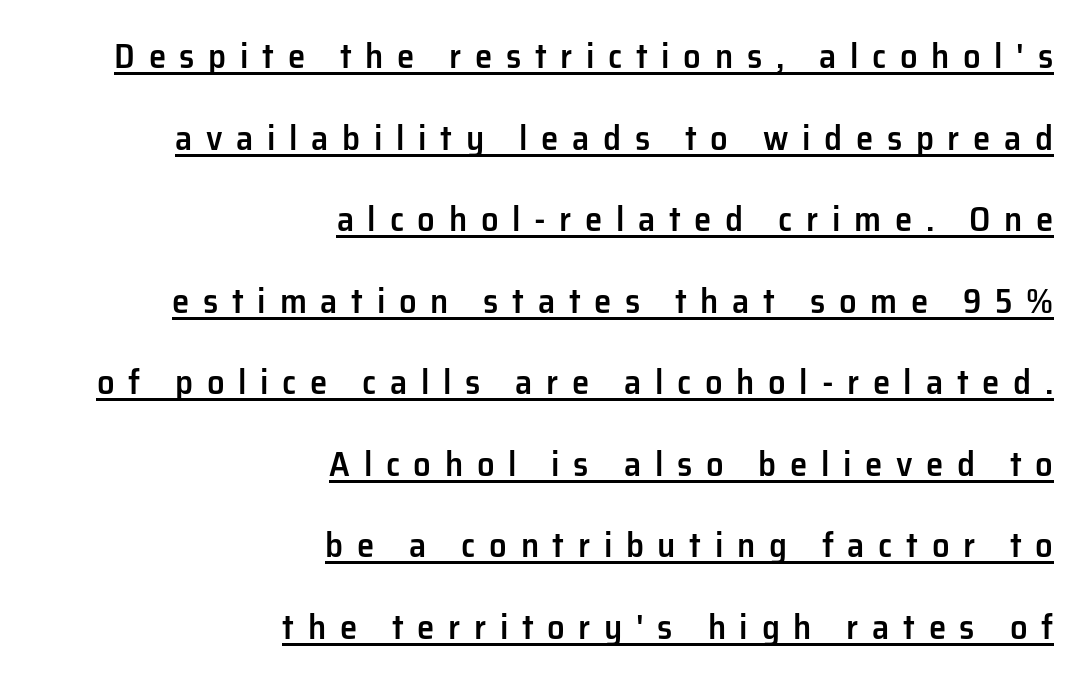
Q: Is the text bold? A: Semi-bold.
Q: Is the text italic (slanted)? A: No, it is upright.
Q: Is the typeface a serif or a sans-serif typeface? A: Sans-serif.
Q: Is the text underlined? A: Yes.
Q: How is the paragraph aligned? A: Right-aligned.
Q: Is the spacing between letters normal or unusually wide? A: Unusually wide.
Q: Is the spacing between lines tight, normal or loose? A: Loose.
Q: Width (condensed, normal, or wide)? A: Normal.
Q: Stroke contrast? A: Low.
Q: x-height? A: Medium.
Q: Monospaced? A: No.
